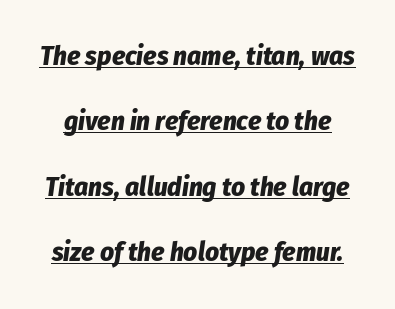
Tall strokes in this sample are angled rather than plumb. Nothing unusual about the tracking: characters are spaced as the font intends. Strokes here are thick enough to call this a true bold. How would I describe the line gaps? Wide and relaxed. Each line of the rendering has a horizontal stroke beneath the glyphs.
